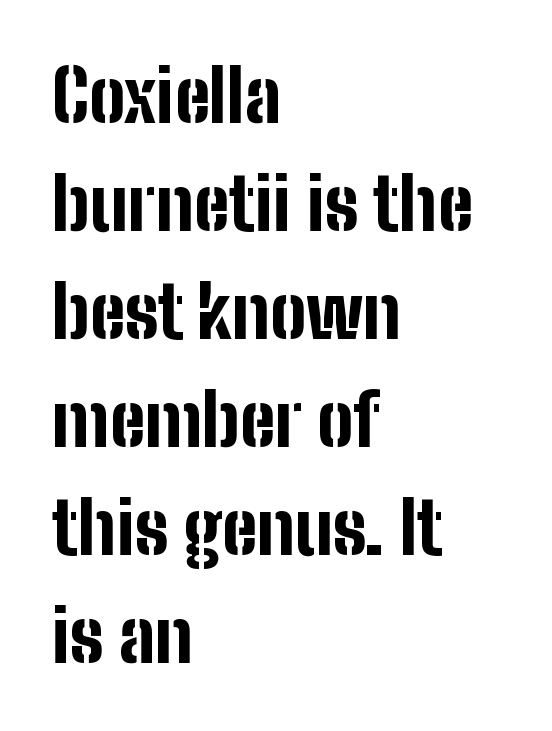
Nope, no serifs anywhere on these letters. Character widths vary here, with narrow letters taking less room than wide ones. The lettering stays uniformly vertical, giving the passage a roman look. Horizontal alignment here is leftward, the default for most running prose. This sample keeps an unexceptional amount of space between lines. Only glyphs here, with clear space below each row.
